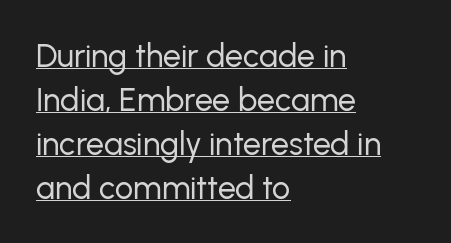
{"serif": "no", "italic": "no", "bold": "no", "weight": "regular", "width": "normal", "stroke_contrast": "low", "x_height": "medium", "monospaced": "no", "underline": "yes", "align": "left", "line_spacing": "normal", "line_spacing_ratio": 1.37, "letter_spacing": "normal", "letter_spacing_em": 0.0, "glyph_px": 32}
